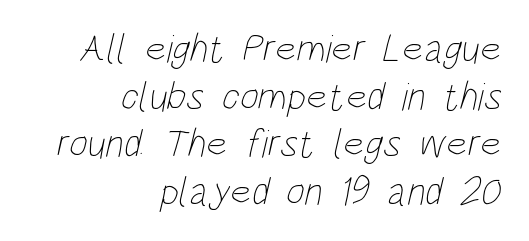
Q: Is the text bold? A: No.
Q: Is the text underlined? A: No.
Q: How is the paragraph aligned? A: Right-aligned.
Q: Is the spacing between letters normal or unusually wide? A: Normal.
Q: Width (condensed, normal, or wide)? A: Condensed.
Q: Stroke contrast? A: Low.
Q: x-height? A: Large.
Q: Monospaced? A: No.
